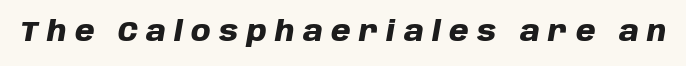
Q: Is the text bold? A: Yes.
Q: Is the text italic (slanted)? A: Yes, it leans right by about 10 degrees.
Q: Is the text underlined? A: No.
Q: Is the spacing between letters normal or unusually wide? A: Unusually wide.
Q: Width (condensed, normal, or wide)? A: Normal.
Q: Stroke contrast? A: Low.
Q: x-height? A: Large.
Q: Monospaced? A: No.
